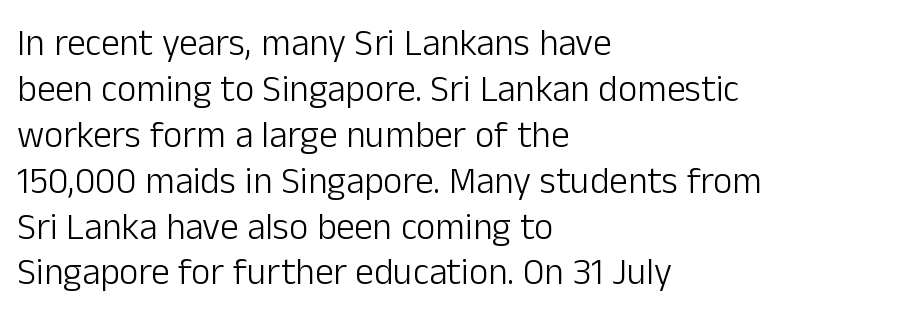
{"serif": "no", "italic": "no", "bold": "no", "weight": "light", "width": "normal", "stroke_contrast": "low", "x_height": "medium", "monospaced": "no", "underline": "no", "align": "left", "line_spacing_ratio": 1.24, "letter_spacing": "normal", "letter_spacing_em": 0.0, "glyph_px": 37}
